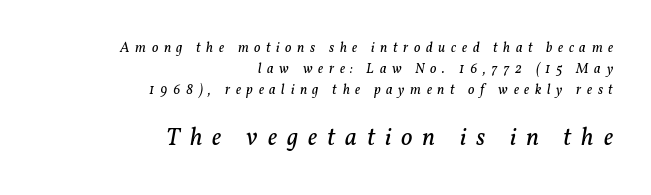
{"italic": "yes", "lean": "right", "slant_degrees": 11, "bold": "no", "underline": "no", "align": "right", "line_spacing": "normal", "line_spacing_ratio": 1.5, "letter_spacing": "wide", "letter_spacing_em": 0.4, "larger_block": "second", "size_ratio": 1.79, "glyph_px": 25}
